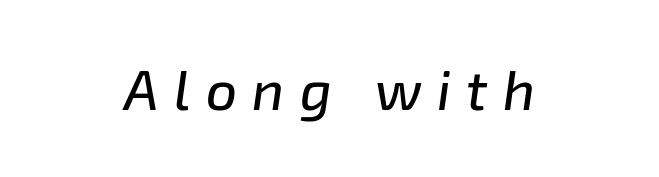
Q: Is the text italic (slanted)? A: Yes, it leans right by about 8 degrees.
Q: Is the text underlined? A: No.
Q: How is the paragraph aligned? A: Centered.
Q: Is the spacing between letters normal or unusually wide? A: Unusually wide.
Q: Width (condensed, normal, or wide)? A: Normal.
Q: Stroke contrast? A: Low.
Q: x-height? A: Medium.
Q: Monospaced? A: No.
